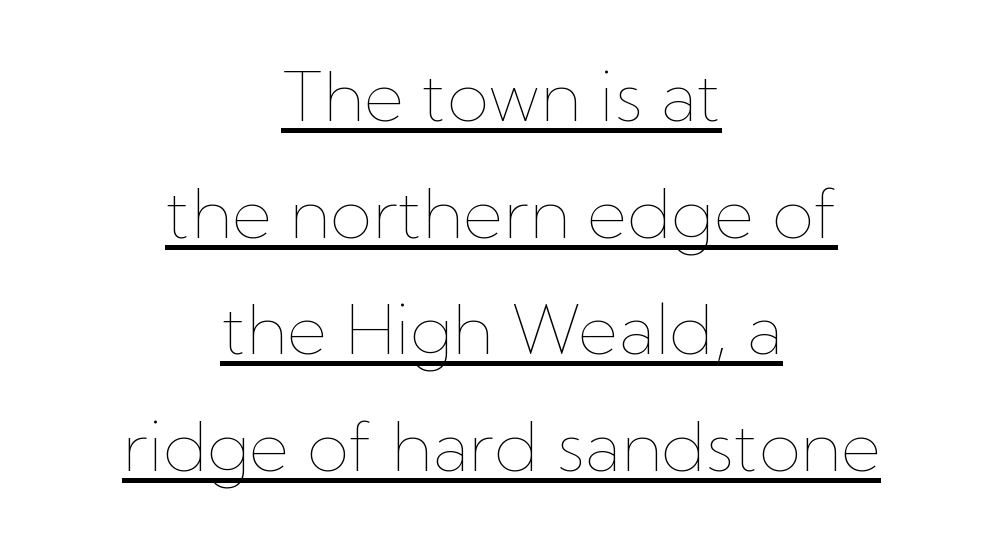
The weight tops out at a normal text grade. The space between consecutive lines is moderate. Horizontally, the lines are justified to the midpoint only. Each letter keeps its own natural width here, so spacing adapts to shape.
